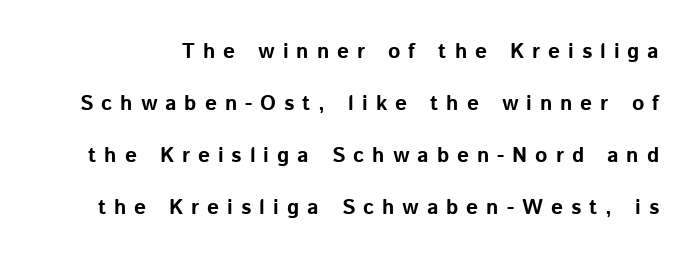
These lines carry a lot of weight — the face is fully bold. Spacing between characters has been opened up far beyond the box default. Designer's note — italics off, roman on. Check the space under the baseline: it is left empty. The designer dialed line spacing up above the default.
